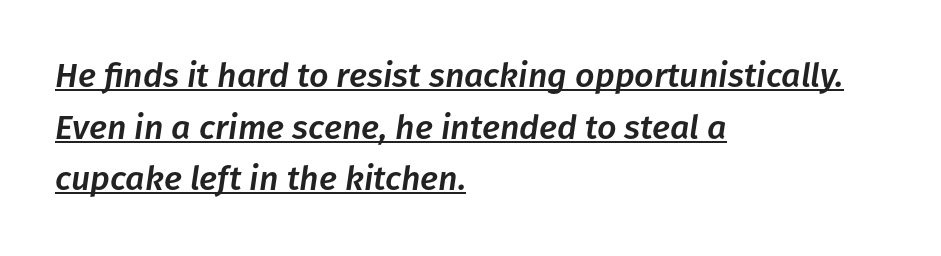
The image shows 34 px text type, italic (leaning right); set left-aligned, normal line spacing (1.52x), normal letter spacing, underlined; low stroke contrast and a medium x-height.
